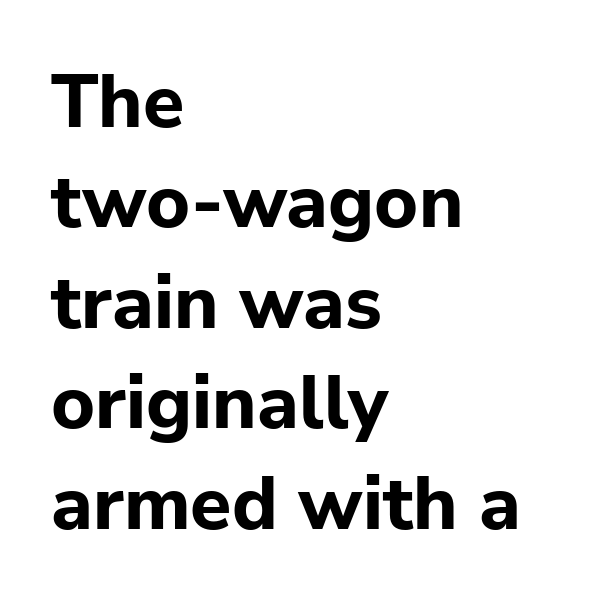
{"serif": "no", "italic": "no", "bold": "yes", "weight": "bold", "width": "normal", "stroke_contrast": "low", "x_height": "medium", "monospaced": "no", "underline": "no", "align": "left", "line_spacing": "normal", "line_spacing_ratio": 1.34, "letter_spacing": "normal", "letter_spacing_em": 0.0, "glyph_px": 75}
